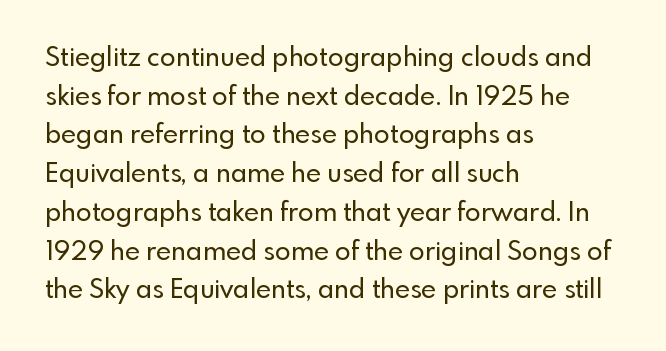
If you measured baseline to baseline, you'd find a middling distance. The line texture is even and compact thanks to regular tracking. Descender tails drop into unmarked territory. Posture: upright roman. Horizontally, the lines are justified to the leading edge only.
